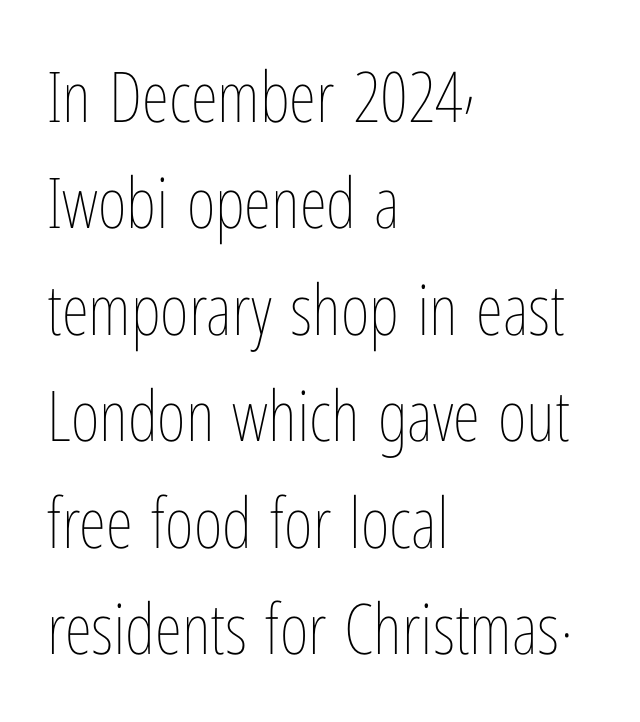
Q: Is the text bold? A: No.
Q: Is the text italic (slanted)? A: No, it is upright.
Q: Is the text underlined? A: No.
Q: How is the paragraph aligned? A: Left-aligned.
Q: Is the spacing between letters normal or unusually wide? A: Normal.
Q: Is the spacing between lines tight, normal or loose? A: Normal.
Q: Width (condensed, normal, or wide)? A: Condensed.
Q: Stroke contrast? A: Low.
Q: x-height? A: Medium.
Q: Monospaced? A: No.
